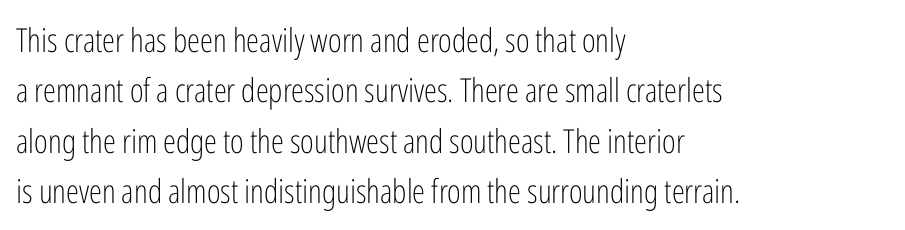
Q: Is the text bold? A: No.
Q: Is the text italic (slanted)? A: No, it is upright.
Q: Is the typeface a serif or a sans-serif typeface? A: Sans-serif.
Q: Is the text underlined? A: No.
Q: How is the paragraph aligned? A: Left-aligned.
Q: Is the spacing between letters normal or unusually wide? A: Normal.
Q: Is the spacing between lines tight, normal or loose? A: Normal.
Q: Width (condensed, normal, or wide)? A: Condensed.
Q: Stroke contrast? A: Low.
Q: x-height? A: Medium.
Q: Monospaced? A: No.
